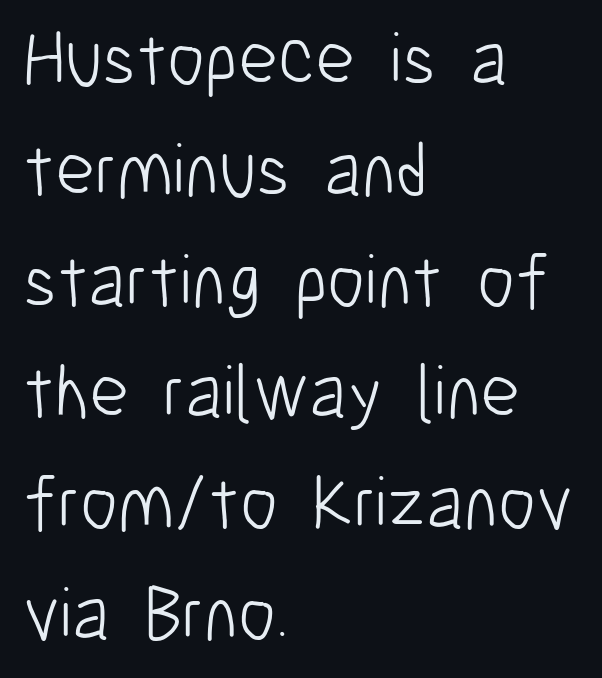
Q: Is the text bold? A: No.
Q: Is the text italic (slanted)? A: No, it is upright.
Q: Is the typeface a serif or a sans-serif typeface? A: Sans-serif.
Q: Is the text underlined? A: No.
Q: How is the paragraph aligned? A: Left-aligned.
Q: Is the spacing between letters normal or unusually wide? A: Normal.
Q: Is the spacing between lines tight, normal or loose? A: Normal.
Q: Width (condensed, normal, or wide)? A: Condensed.
Q: Stroke contrast? A: Low.
Q: x-height? A: Medium.
Q: Monospaced? A: No.
